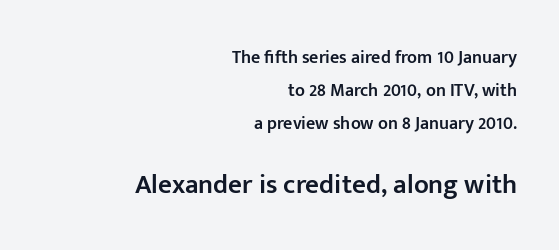
{"italic": "no", "bold": "semi", "underline": "no", "align": "right", "line_spacing_ratio": 1.82, "letter_spacing": "normal", "letter_spacing_em": 0.0, "larger_block": "second", "size_ratio": 1.5, "glyph_px": 27}
